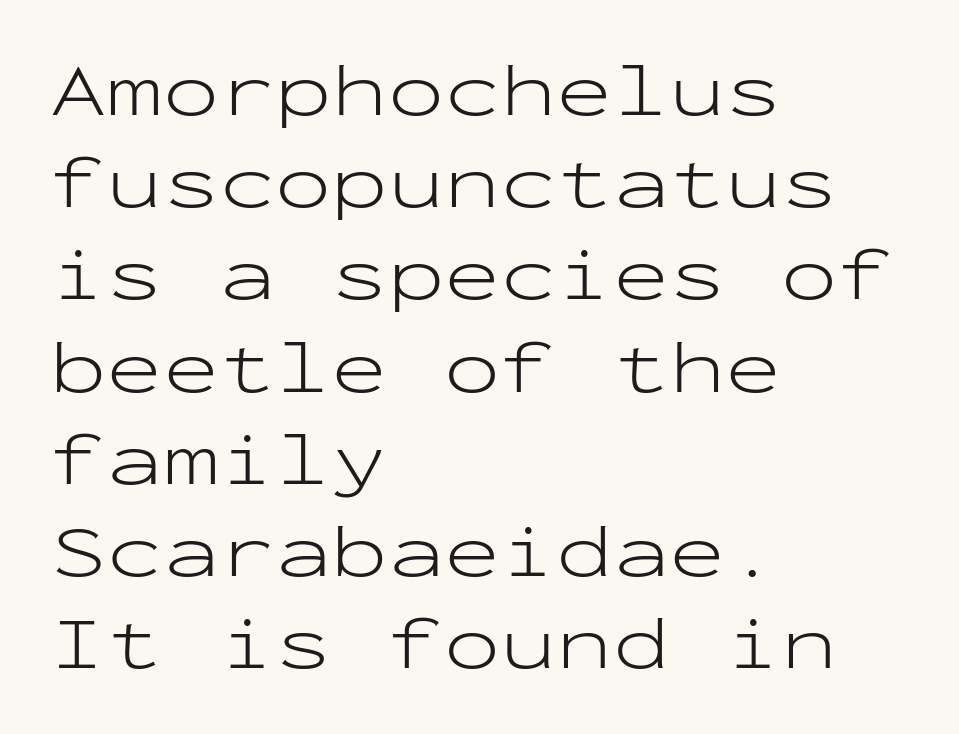
You can tell from the bare stems that sans-serif type was used. The face looks like a standard text weight, possibly lighter. Between one letter and the next there's only the usual sliver of space. The passage shown is typed in a monospace face where columns stay perfectly aligned.
